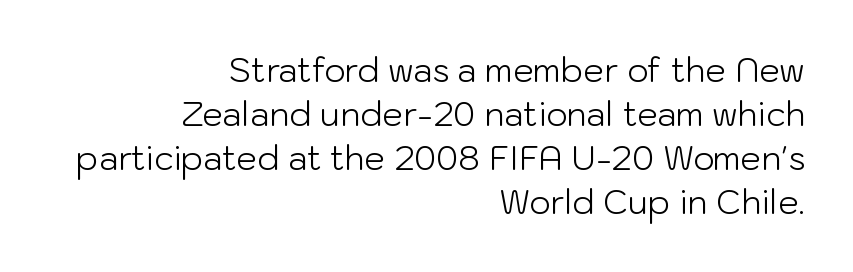
The image shows 33 px light sans-serif type, upright; set right-aligned, normal line spacing (1.33x), normal letter spacing, not underlined; low stroke contrast and a medium x-height.
